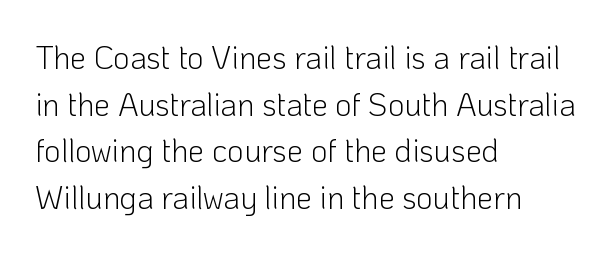
The image shows 32 px light sans-serif type, upright; set left-aligned, normal line spacing (1.46x), normal letter spacing, not underlined; low stroke contrast and a medium x-height.
